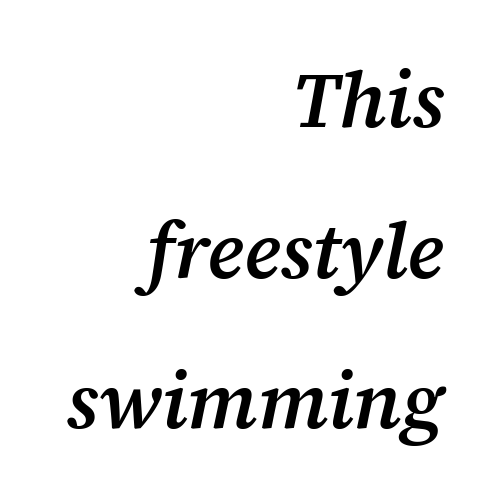
The line-height multiplier appears high, well above default. How heavy is the stroke? Medium-heavy — a semibold, shy of bold. In terms of letterform style, serifs are clearly present. The tracking reads as untouched default to a designer's eye.
